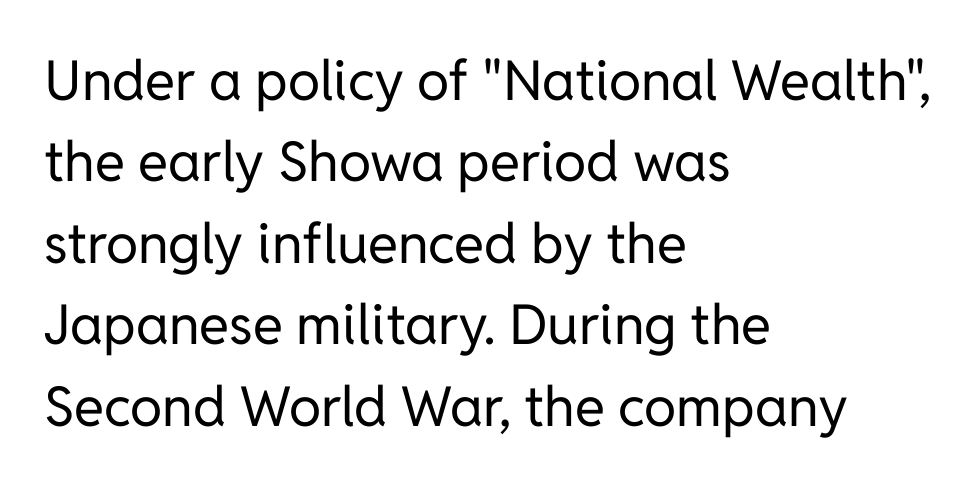
The image shows 55 px regular-weight sans-serif type, upright; set left-aligned, normal line spacing (1.48x), normal letter spacing, not underlined; low stroke contrast and a medium x-height.
